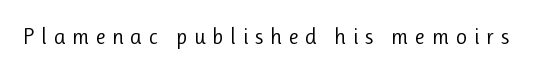
Loose tracking; the words dissolve into strings of separated letters. The font sits on the lighter half of the weight spectrum, regular included. The string is rendered with underlining switched off. Posture: vertical.
